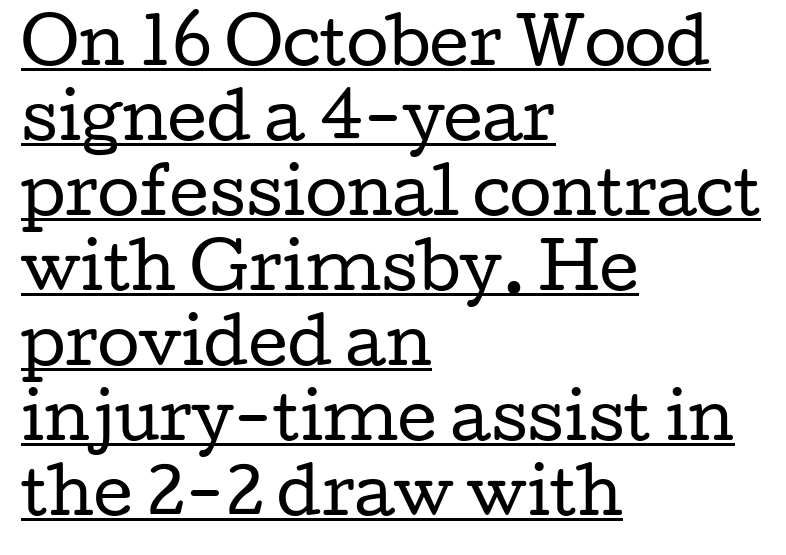
No heavy texture on the line: the type isn't bold. Every word sits above its own underline. Letter spacing: default. The letters advance in unequal steps, a hallmark of proportional type. The lines are quadded left.
